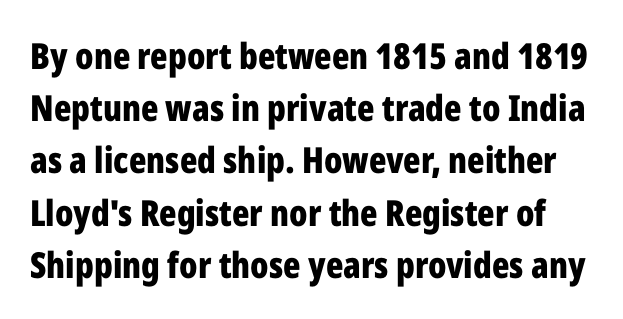
The image shows 36 px bold, condensed sans-serif type, upright; set normal line spacing (1.45x), normal letter spacing, not underlined; low stroke contrast and a medium x-height.
